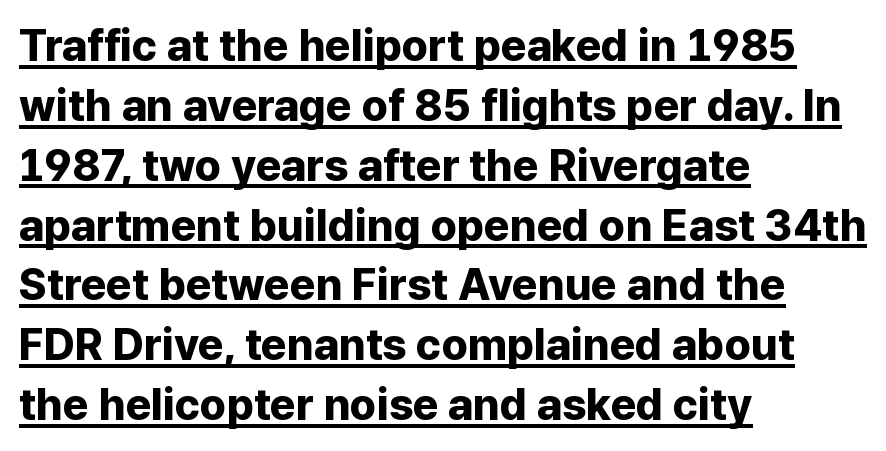
Line starts are locked; line ends wander. Standard letterfit; no display-style spreading of the glyphs. You can see a thin bar hugging the bottom of the glyphs. Note the varied advance widths — an 'i' is clearly narrower than an 'm'. Upright lettering throughout. The face used here is a sans, in the tradition of grotesques and geometrics.
